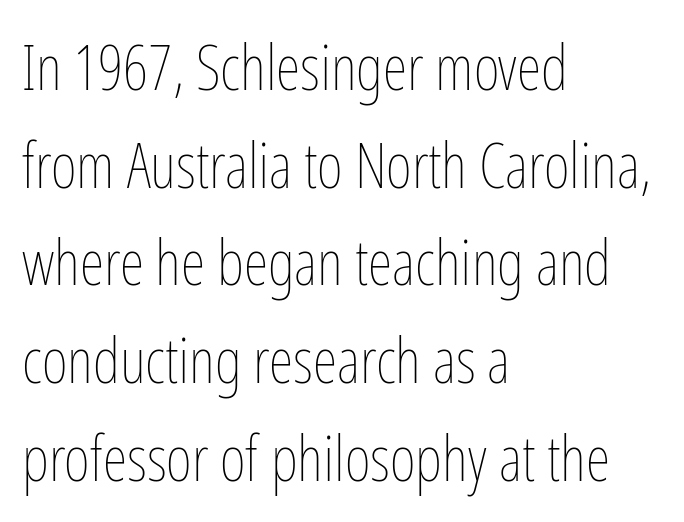
A clean baseline with only descenders dipping below it. The passage shown is typed in a proportional face where columns would drift. A typesetter would mark this as roman, not italic. This sample is left-justified, so line endings fall wherever the words run out. Leading: standard. Counters stay open thanks to moderate or lighter strokes.
